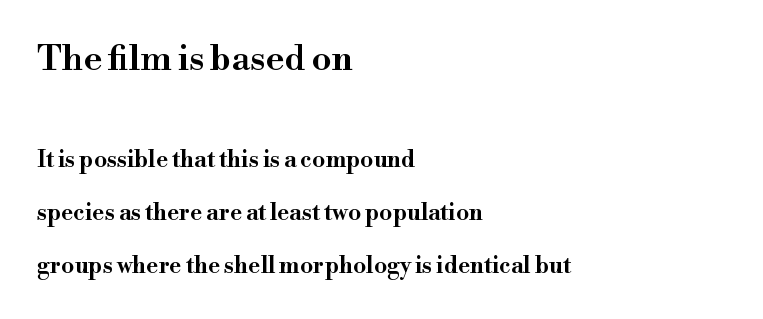
The image shows 35 px wide serif type, upright; set left-aligned, loose line spacing (2.3x), normal letter spacing, not underlined; the first (top) block is 1.52x larger; high stroke contrast and a small x-height.
